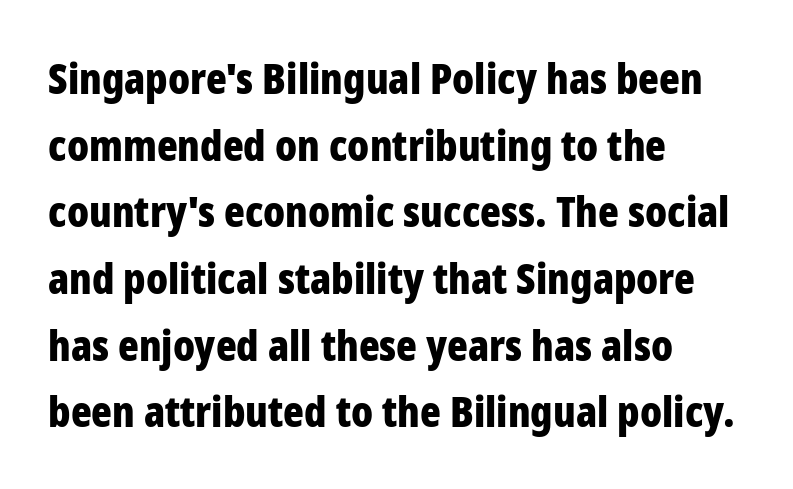
The image shows 43 px bold, condensed sans-serif type, upright; set left-aligned, normal line spacing (1.55x), normal letter spacing, not underlined; low stroke contrast and a medium x-height.
